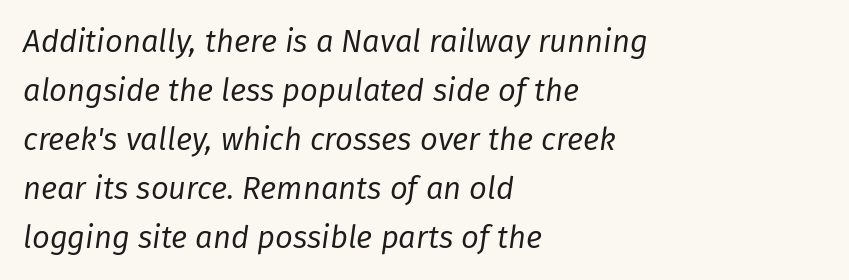
Q: Is the text bold? A: No.
Q: Is the text italic (slanted)? A: Yes, it leans right by about 8 degrees.
Q: Is the text underlined? A: No.
Q: How is the paragraph aligned? A: Left-aligned.
Q: Is the spacing between letters normal or unusually wide? A: Normal.
Q: Is the spacing between lines tight, normal or loose? A: Normal.
Q: Width (condensed, normal, or wide)? A: Normal.
Q: Stroke contrast? A: Low.
Q: x-height? A: Medium.
Q: Monospaced? A: No.
